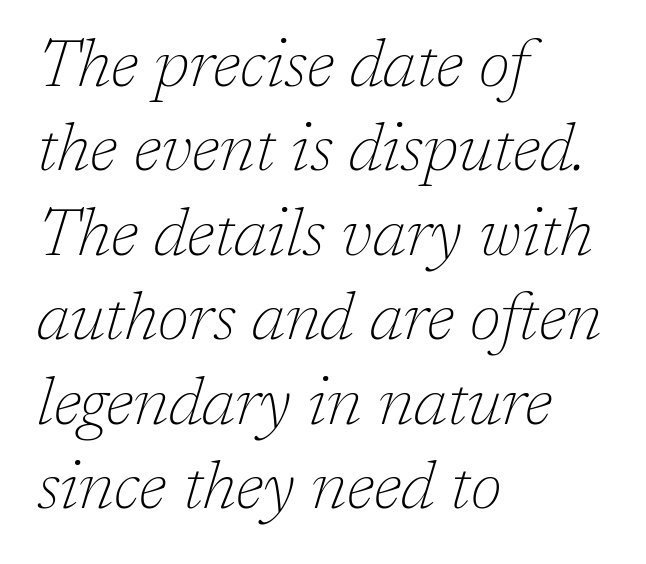
The image shows 66 px thin serif type, italic (leaning right); set left-aligned, normal line spacing (1.28x), normal letter spacing, not underlined; low stroke contrast and a medium x-height.
